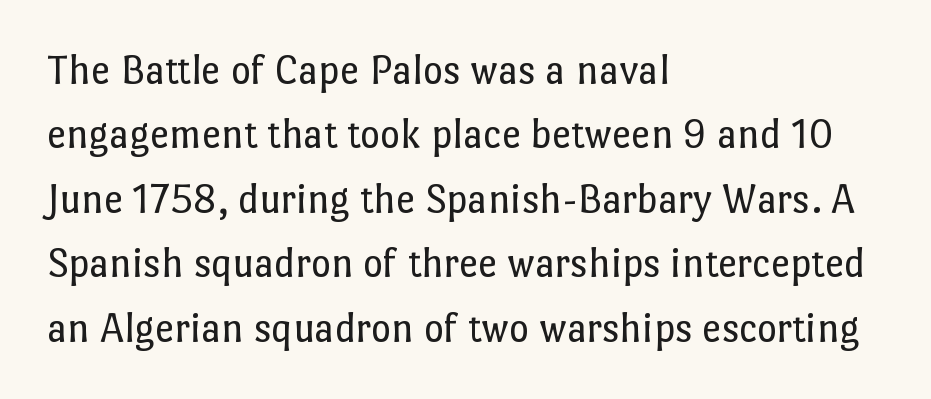
Q: Is the text bold? A: No.
Q: Is the text italic (slanted)? A: No, it is upright.
Q: Is the text underlined? A: No.
Q: How is the paragraph aligned? A: Left-aligned.
Q: Is the spacing between letters normal or unusually wide? A: Normal.
Q: Is the spacing between lines tight, normal or loose? A: Normal.
Q: Width (condensed, normal, or wide)? A: Normal.
Q: Stroke contrast? A: Low.
Q: x-height? A: Medium.
Q: Monospaced? A: No.
